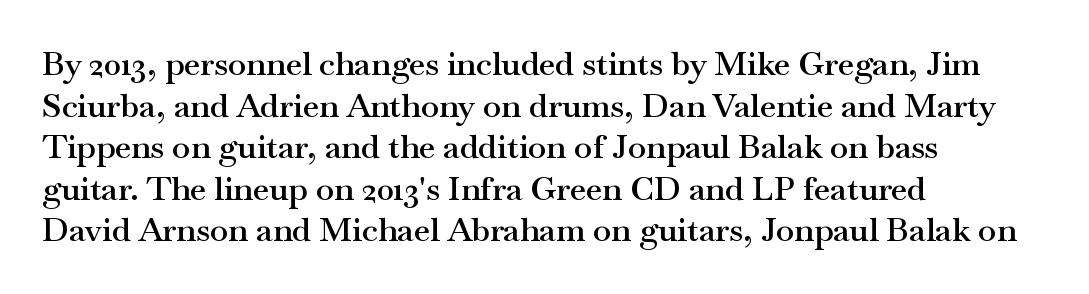
The foot of each line stays bare and open. You could not count columns in this text — the font is proportionally spaced. Typesetter's note: demi weight, one step under bold. Teacher's note: observe the even left margin — that is flush-left alignment. Every character sits straight up, as roman type does.
